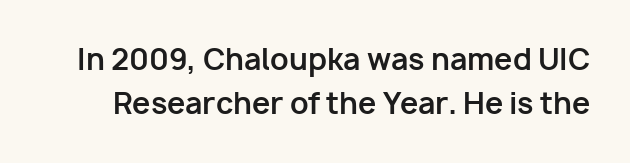
The vertical gap from one line to the next is medium. These lines keep a tight, regular rhythm from letter to letter. Type without underlining. Character widths vary here, with narrow letters taking less room than wide ones.
